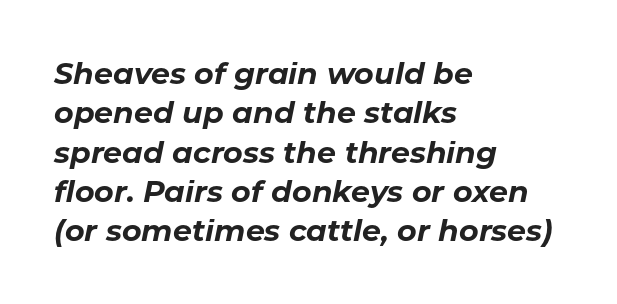
{"italic": "yes", "lean": "right", "slant_degrees": 11, "bold": "yes", "weight": "bold", "width": "normal", "stroke_contrast": "low", "x_height": "medium", "monospaced": "no", "underline": "no", "align": "left", "line_spacing": "normal", "line_spacing_ratio": 1.31, "letter_spacing": "normal", "letter_spacing_em": 0.0, "glyph_px": 30}
